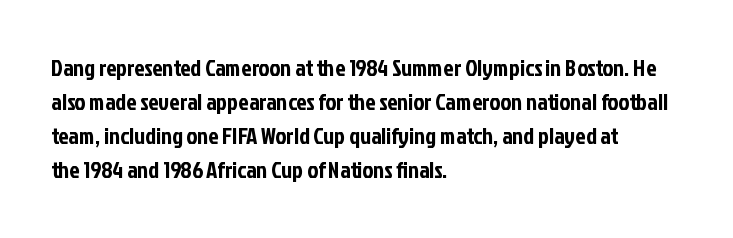
The image shows 23 px text type, upright; set left-aligned, normal line spacing (1.48x), normal letter spacing, not underlined.
